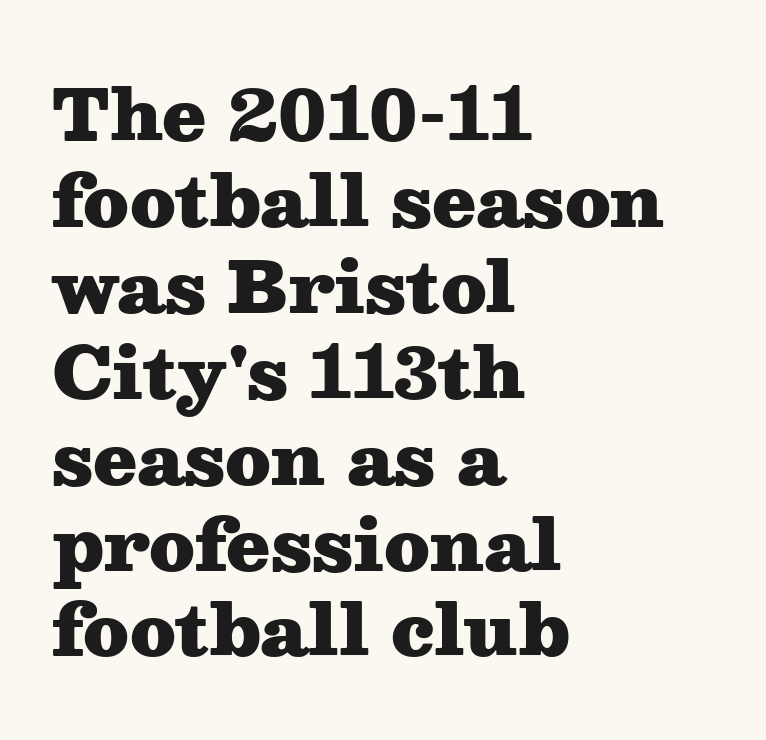
The lettering holds an erect, upright posture throughout. Only glyphs here, with clear space below each row. Old-style or modern, the face here clearly has serifs. Line starts are locked; line ends wander. The rendering uses natural spacing where letterforms have individual widths.
